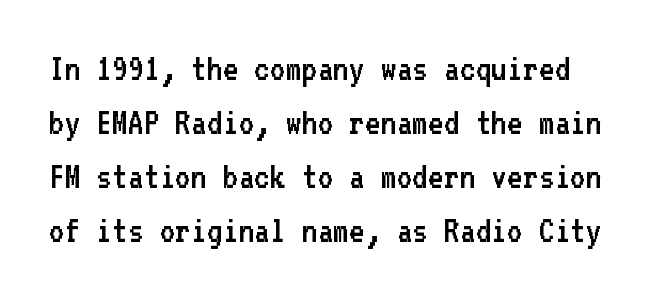
The rows are spaced the way most documents space them. Stroke terminals: plain, sans-serif. Nothing heavy about these letters — not bold at all. Is this a fixed-width face? Yes — each glyph sits in an identical cell. The passage shown is not underscored anywhere.
